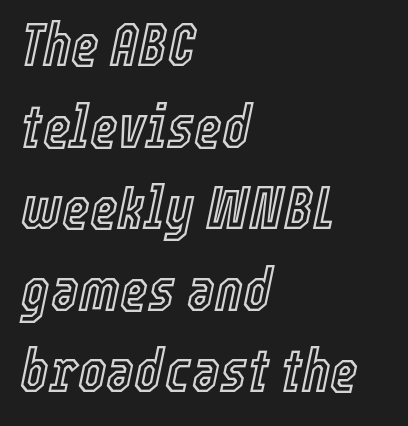
One-word summary of the alignment: left. The letterforms sit shoulder to shoulder at normal distance. Anything drawn beneath the words? Only blank space. The lettering tilts uniformly, giving the passage an italic look. Note the varied advance widths — an 'i' is clearly narrower than an 'm'.
